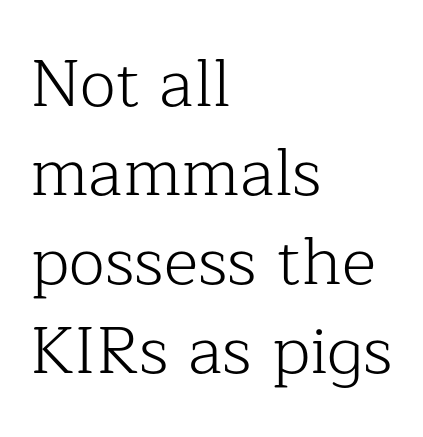
Q: Is the text bold? A: No.
Q: Is the text italic (slanted)? A: No, it is upright.
Q: Is the typeface a serif or a sans-serif typeface? A: Serif.
Q: Is the text underlined? A: No.
Q: How is the paragraph aligned? A: Left-aligned.
Q: Is the spacing between letters normal or unusually wide? A: Normal.
Q: Is the spacing between lines tight, normal or loose? A: Normal.
Q: Width (condensed, normal, or wide)? A: Normal.
Q: Stroke contrast? A: Low.
Q: x-height? A: Medium.
Q: Monospaced? A: No.
